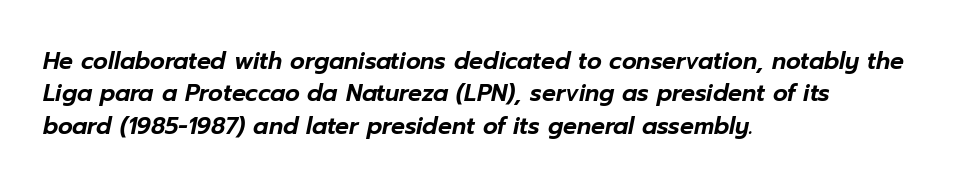
{"italic": "yes", "lean": "right", "slant_degrees": 12, "underline": "no", "align": "left", "line_spacing": "normal", "line_spacing_ratio": 1.41, "letter_spacing": "normal", "letter_spacing_em": 0.0, "glyph_px": 23}
